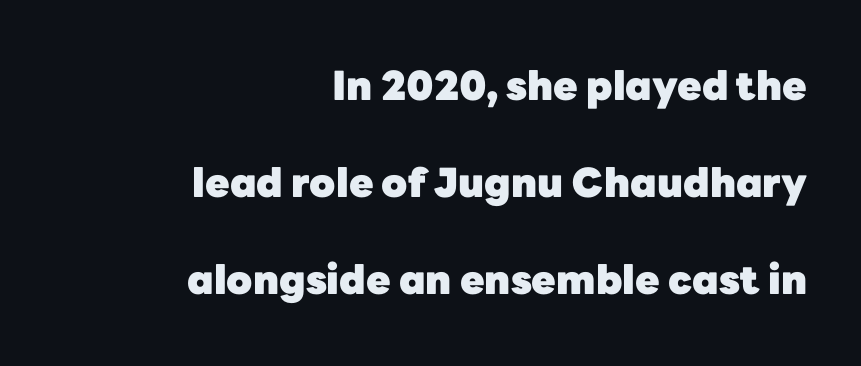
{"serif": "no", "italic": "no", "bold": "yes", "weight": "heavy", "width": "normal", "stroke_contrast": "low", "x_height": "medium", "monospaced": "no", "underline": "no", "align": "right", "line_spacing": "loose", "line_spacing_ratio": 2.42, "letter_spacing": "normal", "letter_spacing_em": 0.0, "glyph_px": 40}
